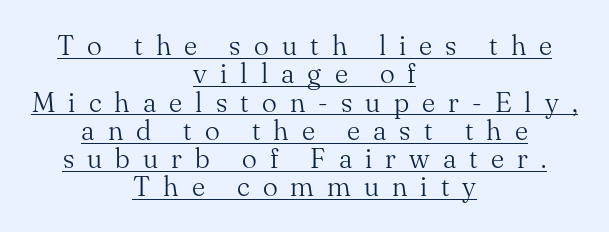
The image shows 28 px light serif type, upright; set centered, tight line spacing (1.01x), unusually wide letter spacing (+0.47 em), underlined; medium stroke contrast and a small x-height.
